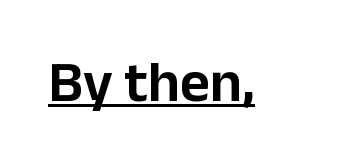
Q: Is the text italic (slanted)? A: No, it is upright.
Q: Is the typeface a serif or a sans-serif typeface? A: Sans-serif.
Q: Is the text underlined? A: Yes.
Q: Is the spacing between letters normal or unusually wide? A: Normal.
Q: Width (condensed, normal, or wide)? A: Normal.
Q: Stroke contrast? A: Low.
Q: x-height? A: Medium.
Q: Monospaced? A: No.
